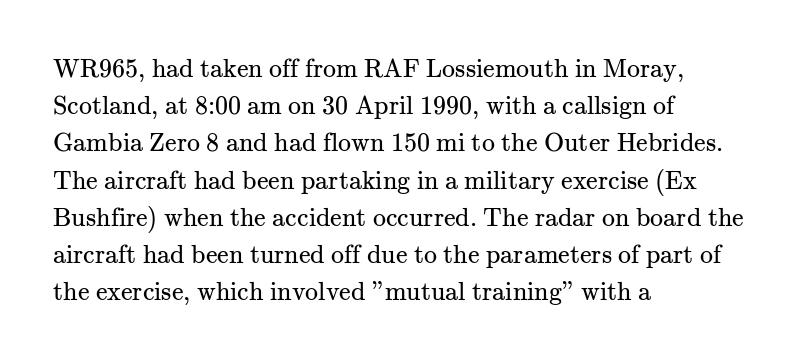
{"italic": "no", "bold": "no", "underline": "no", "align": "left", "line_spacing": "normal", "line_spacing_ratio": 1.43, "letter_spacing": "normal", "letter_spacing_em": 0.0, "glyph_px": 26}
